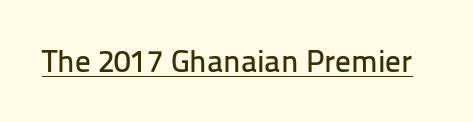
Q: Is the text italic (slanted)? A: No, it is upright.
Q: Is the typeface a serif or a sans-serif typeface? A: Sans-serif.
Q: Is the text underlined? A: Yes.
Q: Is the spacing between letters normal or unusually wide? A: Normal.
Q: Width (condensed, normal, or wide)? A: Normal.
Q: Stroke contrast? A: Low.
Q: x-height? A: Medium.
Q: Monospaced? A: No.
